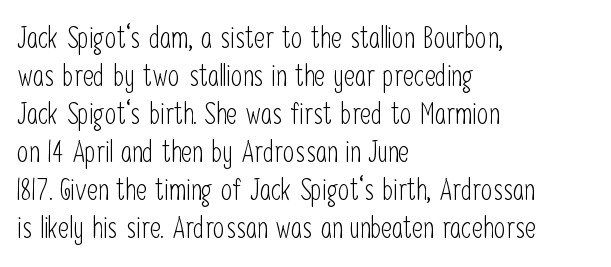
Q: Is the text bold? A: No.
Q: Is the text italic (slanted)? A: No, it is upright.
Q: Is the typeface a serif or a sans-serif typeface? A: Sans-serif.
Q: Is the text underlined? A: No.
Q: How is the paragraph aligned? A: Left-aligned.
Q: Is the spacing between letters normal or unusually wide? A: Normal.
Q: Is the spacing between lines tight, normal or loose? A: Normal.
Q: Width (condensed, normal, or wide)? A: Condensed.
Q: Stroke contrast? A: Low.
Q: x-height? A: Medium.
Q: Monospaced? A: No.
